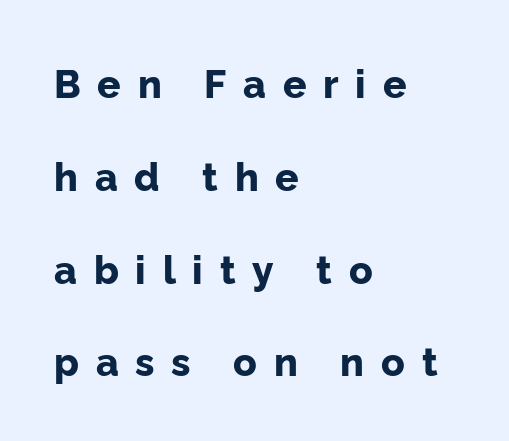
Q: Is the text bold? A: Yes.
Q: Is the text italic (slanted)? A: No, it is upright.
Q: Is the typeface a serif or a sans-serif typeface? A: Sans-serif.
Q: Is the text underlined? A: No.
Q: How is the paragraph aligned? A: Left-aligned.
Q: Is the spacing between letters normal or unusually wide? A: Unusually wide.
Q: Is the spacing between lines tight, normal or loose? A: Loose.
Q: Width (condensed, normal, or wide)? A: Normal.
Q: Stroke contrast? A: Low.
Q: x-height? A: Medium.
Q: Monospaced? A: No.
